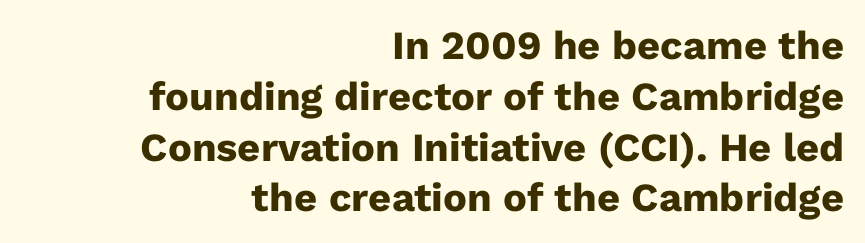
The image shows 40 px heavy sans-serif type, upright; set right-aligned, normal line spacing (1.27x), normal letter spacing, not underlined; low stroke contrast and a medium x-height.
